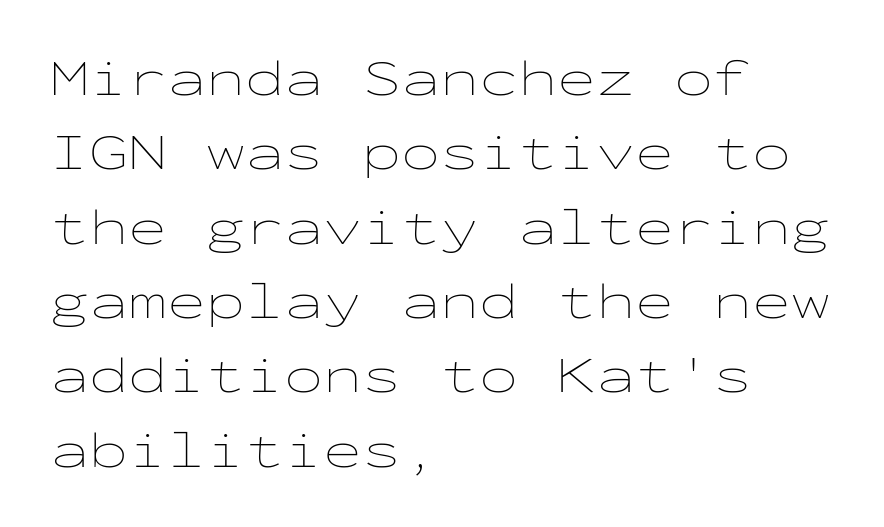
The image shows 52 px thin, wide type, upright, monospaced; set left-aligned, normal line spacing (1.43x), normal letter spacing, not underlined; low stroke contrast and a medium x-height.
